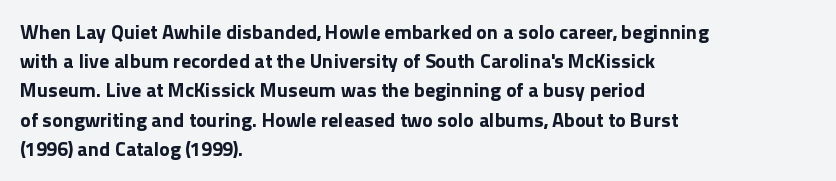
The glyphs are unaccompanied by any horizontal stroke below them. Line spacing here is normal. It's the straight-up-and-down kind of type. A dark, heavy texture on the line: the type is bold. The text block is weighted toward the left margin, trailing off unevenly rightward. Characters follow at the spacing the type designer built in.
